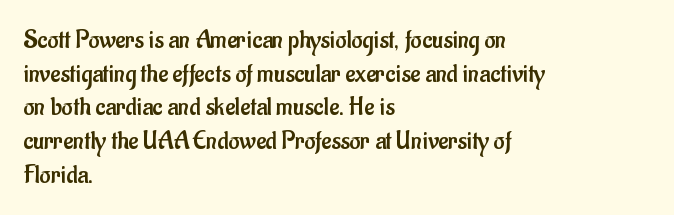
The image shows 27 px text type, upright; set left-aligned, normal line spacing (1.25x), normal letter spacing, not underlined.
